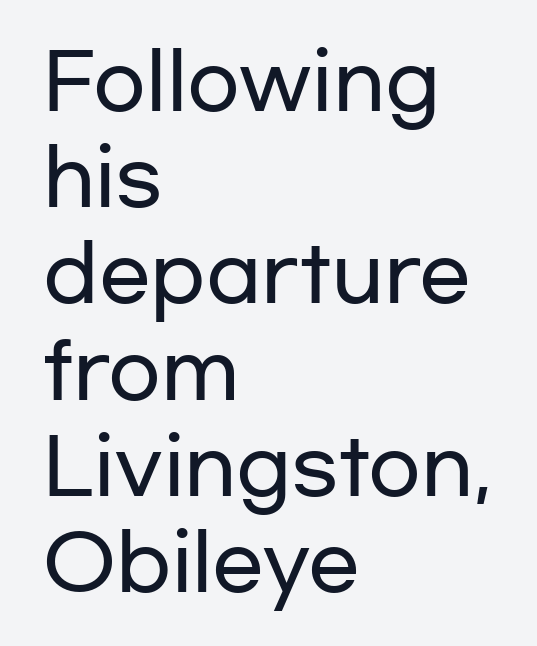
The rendering keeps characters at their native spacing. Is this a sans? Yes — the strokes have no serifs. Only glyphs here, with clear space below each row. Left-aligned paragraph, ragged on the right.
